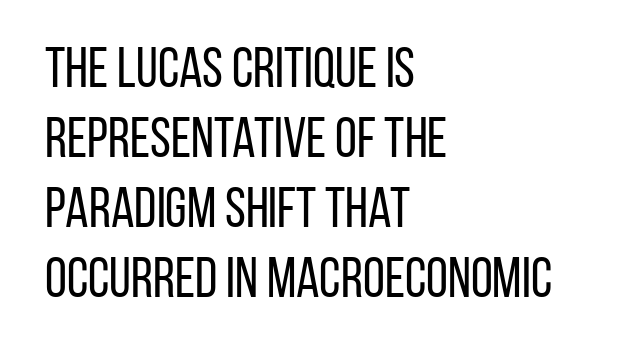
Q: Is the text bold? A: No.
Q: Is the text italic (slanted)? A: No, it is upright.
Q: Is the typeface a serif or a sans-serif typeface? A: Sans-serif.
Q: Is the text underlined? A: No.
Q: How is the paragraph aligned? A: Left-aligned.
Q: Is the spacing between letters normal or unusually wide? A: Normal.
Q: Is the spacing between lines tight, normal or loose? A: Normal.
Q: Width (condensed, normal, or wide)? A: Condensed.
Q: Stroke contrast? A: Low.
Q: x-height? A: Large.
Q: Monospaced? A: No.
